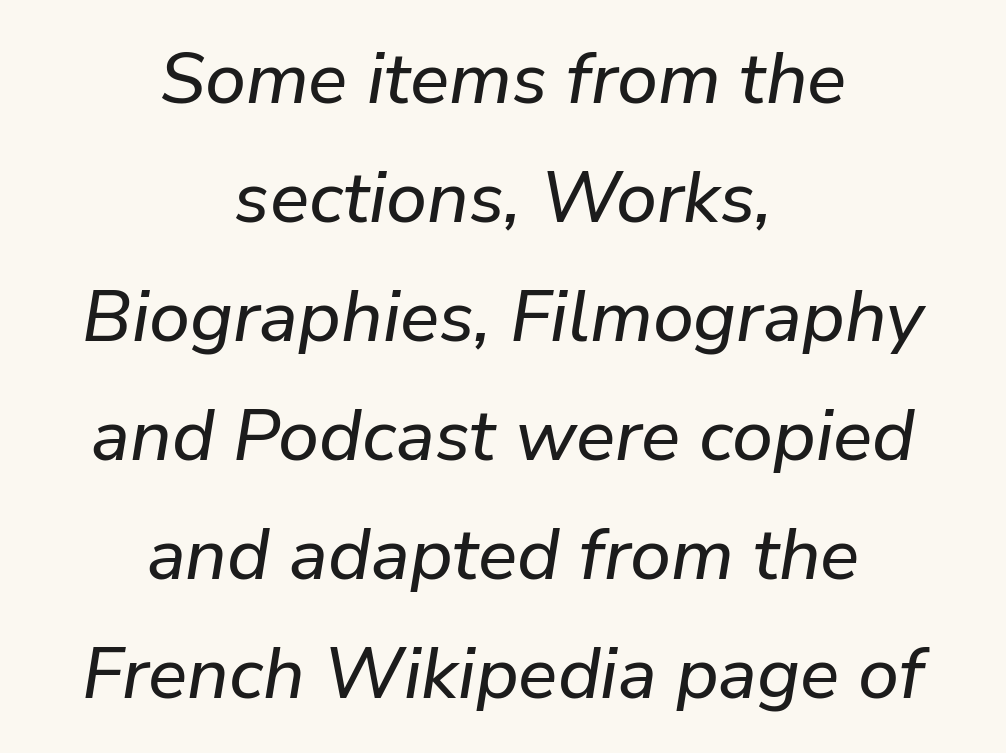
Is this a fixed-width face? No — the glyphs have proportional, varying widths. Both edges are ragged and mirror each other, which tells us the setting is centered. Letter spacing: default. Quick note: underline off.
